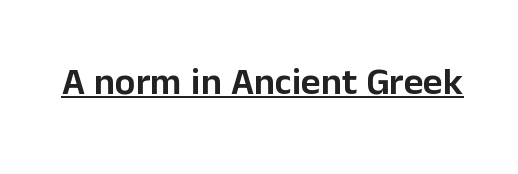
How are the letters spaced? Ordinarily, with no added tracking. Serif or sans? Sans — the stroke terminals are bare. A rule runs beneath these lines of type. Character widths vary here, with narrow letters taking less room than wide ones.
